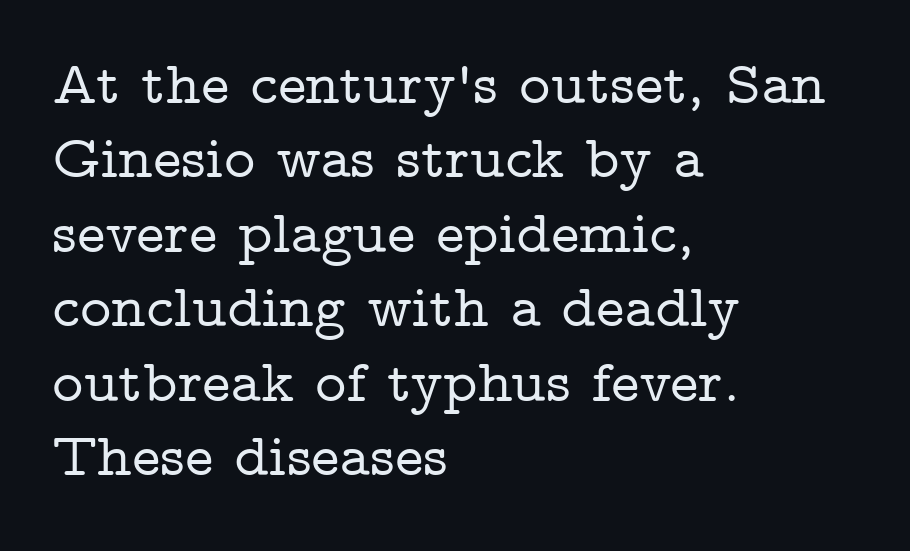
Q: Is the text italic (slanted)? A: No, it is upright.
Q: Is the typeface a serif or a sans-serif typeface? A: Serif.
Q: Is the text underlined? A: No.
Q: How is the paragraph aligned? A: Left-aligned.
Q: Is the spacing between letters normal or unusually wide? A: Normal.
Q: Width (condensed, normal, or wide)? A: Wide.
Q: Stroke contrast? A: Low.
Q: x-height? A: Medium.
Q: Monospaced? A: No.
